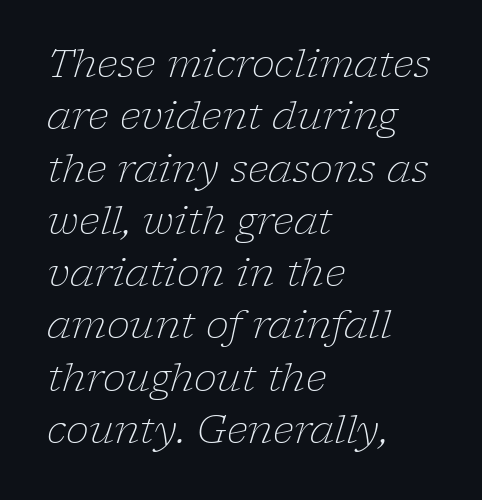
{"serif": "yes", "italic": "yes", "lean": "right", "slant_degrees": 17, "bold": "no", "weight": "light", "width": "normal", "stroke_contrast": "low", "x_height": "medium", "monospaced": "no", "underline": "no", "align": "left", "line_spacing": "normal", "line_spacing_ratio": 1.34, "letter_spacing": "normal", "letter_spacing_em": 0.0, "glyph_px": 39}
